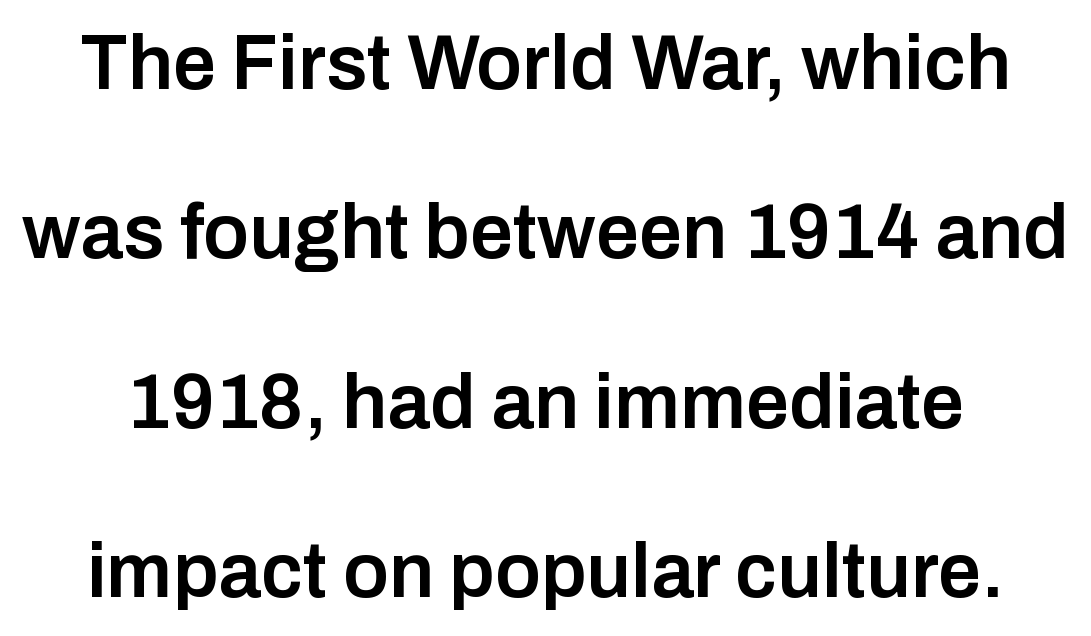
{"serif": "no", "italic": "no", "bold": "semi", "weight": "semibold", "width": "normal", "stroke_contrast": "low", "x_height": "medium", "monospaced": "no", "underline": "no", "line_spacing": "loose", "line_spacing_ratio": 2.2, "letter_spacing": "normal", "letter_spacing_em": 0.0, "glyph_px": 77}
